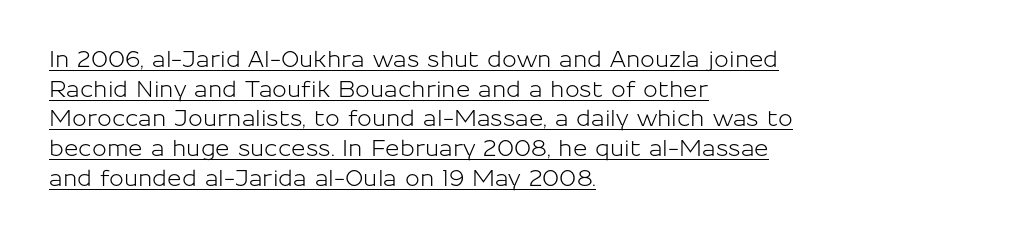
{"italic": "no", "underline": "yes", "align": "left", "line_spacing": "normal", "line_spacing_ratio": 1.35, "letter_spacing": "normal", "letter_spacing_em": 0.0, "glyph_px": 22}
